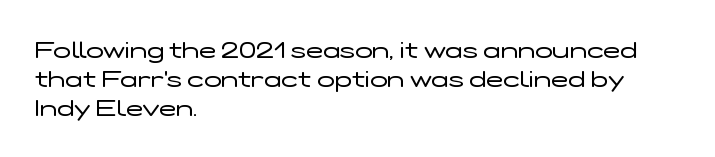
Q: Is the text bold? A: No.
Q: Is the text italic (slanted)? A: No, it is upright.
Q: Is the text underlined? A: No.
Q: How is the paragraph aligned? A: Left-aligned.
Q: Is the spacing between letters normal or unusually wide? A: Normal.
Q: Is the spacing between lines tight, normal or loose? A: Normal.
